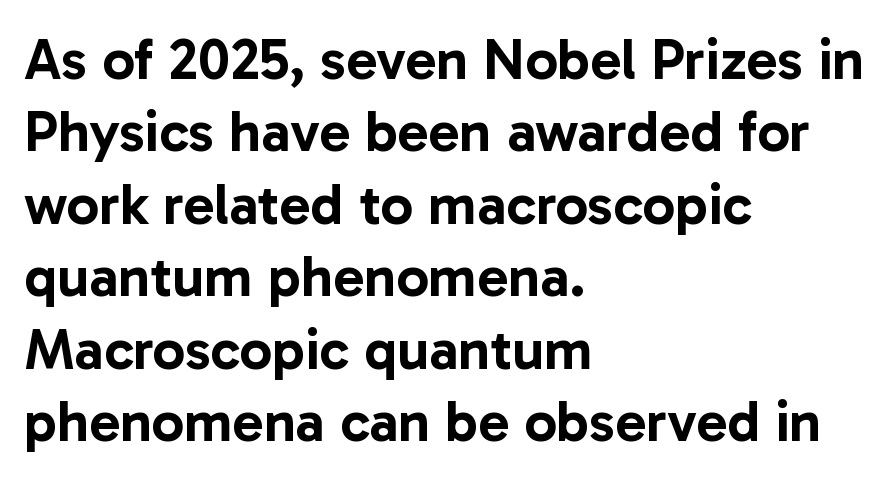
The image shows 58 px sans-serif type, upright; set left-aligned, normal line spacing (1.25x), normal letter spacing, not underlined; low stroke contrast and a medium x-height.
